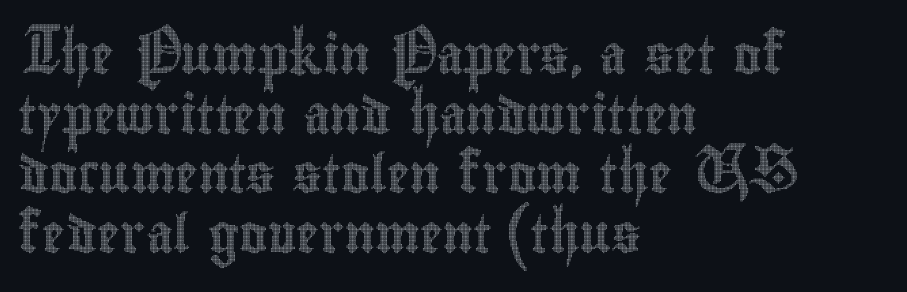
{"italic": "no", "width": "condensed", "x_height": "small", "monospaced": "no", "underline": "no", "align": "left", "line_spacing": "normal", "line_spacing_ratio": 1.57, "letter_spacing": "normal", "letter_spacing_em": 0.0, "glyph_px": 38}
